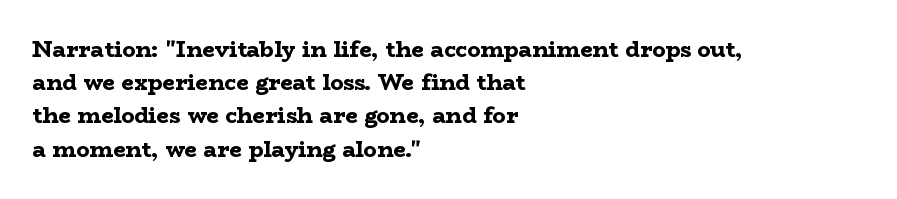
The image shows 22 px bold type, upright; set left-aligned, normal line spacing (1.51x), normal letter spacing, not underlined.
